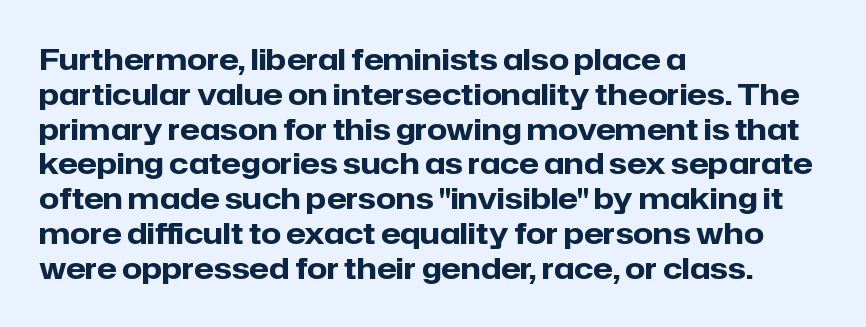
A clean baseline with only descenders dipping below it. Letter spacing: default. Is this a sans? Yes — the strokes have no serifs. Typesetter's note: full bold, strokes at maximum text heaviness. The lettering holds an erect, upright posture throughout. Looks like regular typesetting: each glyph gets only the width it needs.
